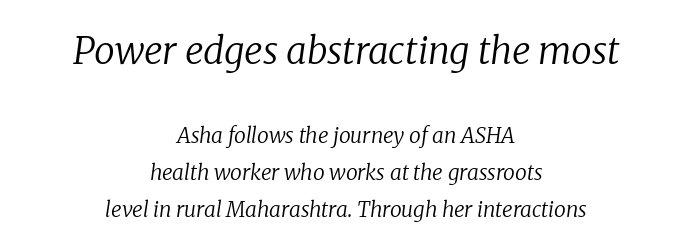
The image shows 37 px regular-weight serif type, italic (leaning right); set centered, line spacing 1.77x, normal letter spacing, not underlined; the first (top) block is 1.76x larger; low stroke contrast and a medium x-height.
